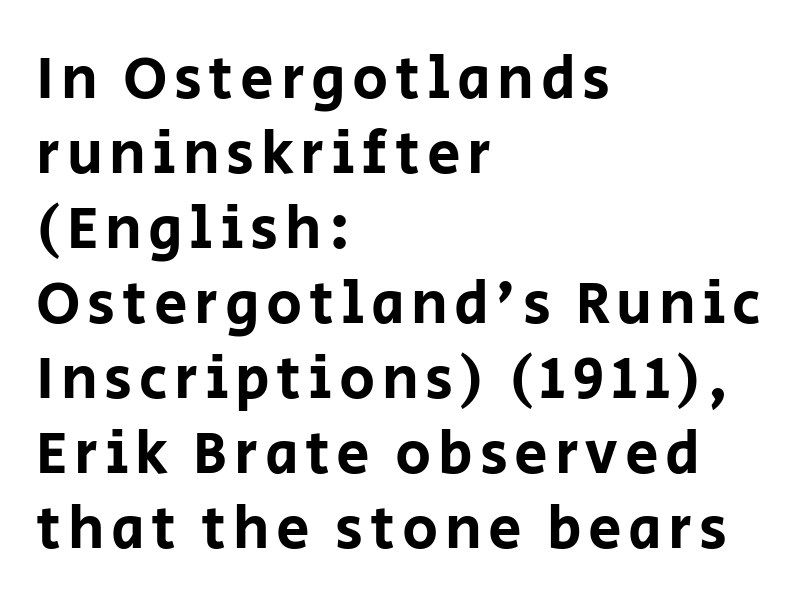
Successive baselines arrive at the customary interval. Nope, no serifs anywhere on these letters. Is there any slant? The stems are plumb. The space beneath each line is pristine and unruled. Compared with a centered layout, this one pins lines to the left instead. Character widths vary here, with narrow letters taking less room than wide ones.
